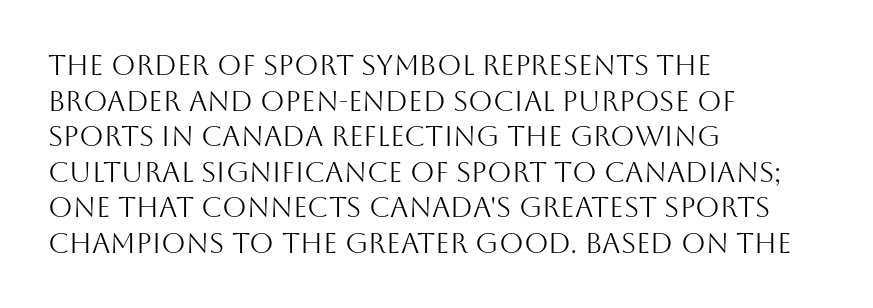
The image shows 28 px light sans-serif type, upright; set left-aligned, normal line spacing (1.27x), normal letter spacing, not underlined; medium stroke contrast and a large x-height.
